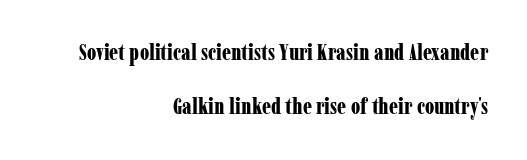
The image shows 22 px bold type, upright; set right-aligned, loose line spacing (2.46x), normal letter spacing, not underlined.
